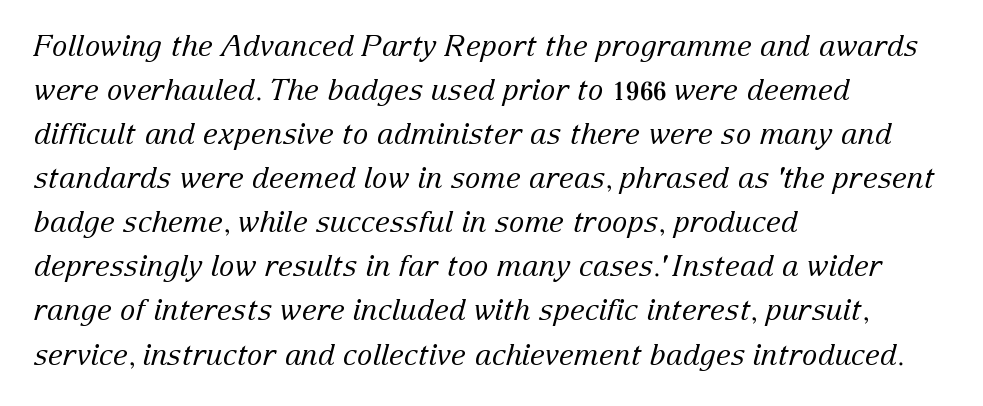
The image shows 29 px regular-weight serif type, italic (leaning right); set left-aligned, normal line spacing (1.52x), normal letter spacing, not underlined; low stroke contrast and a medium x-height.
